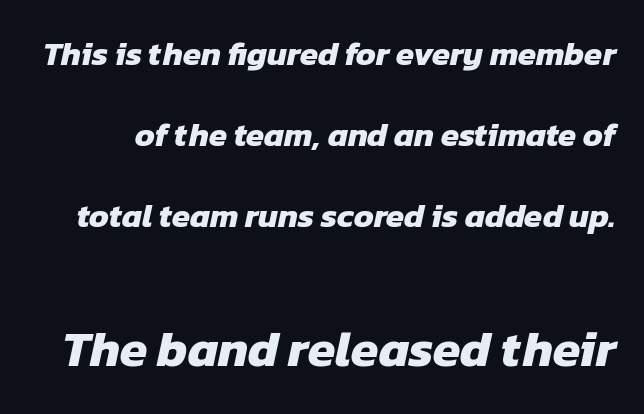
{"serif": "no", "bold": "yes", "weight": "heavy", "width": "normal", "stroke_contrast": "low", "x_height": "medium", "monospaced": "no", "underline": "no", "line_spacing": "loose", "line_spacing_ratio": 2.45, "letter_spacing": "normal", "letter_spacing_em": 0.0, "larger_block": "second", "size_ratio": 1.52, "glyph_px": 50}
